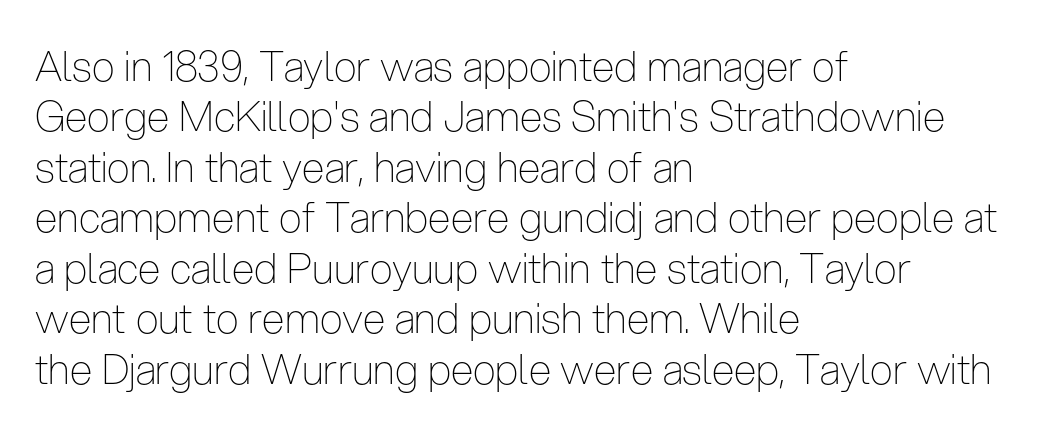
Q: Is the text bold? A: No.
Q: Is the text italic (slanted)? A: No, it is upright.
Q: Is the typeface a serif or a sans-serif typeface? A: Sans-serif.
Q: Is the text underlined? A: No.
Q: How is the paragraph aligned? A: Left-aligned.
Q: Is the spacing between letters normal or unusually wide? A: Normal.
Q: Width (condensed, normal, or wide)? A: Condensed.
Q: Stroke contrast? A: Low.
Q: x-height? A: Medium.
Q: Monospaced? A: No.
